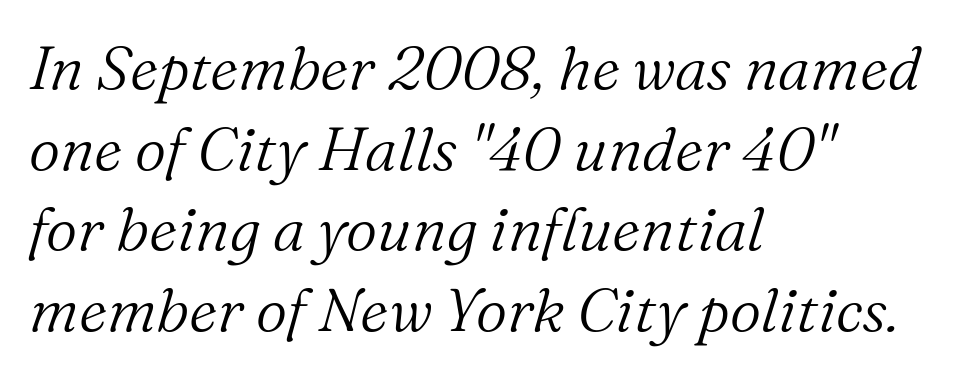
Q: Is the text bold? A: No.
Q: Is the text italic (slanted)? A: Yes, it leans right by about 16 degrees.
Q: Is the typeface a serif or a sans-serif typeface? A: Serif.
Q: Is the text underlined? A: No.
Q: How is the paragraph aligned? A: Left-aligned.
Q: Is the spacing between letters normal or unusually wide? A: Normal.
Q: Is the spacing between lines tight, normal or loose? A: Normal.
Q: Width (condensed, normal, or wide)? A: Normal.
Q: Stroke contrast? A: Medium.
Q: x-height? A: Medium.
Q: Monospaced? A: No.
